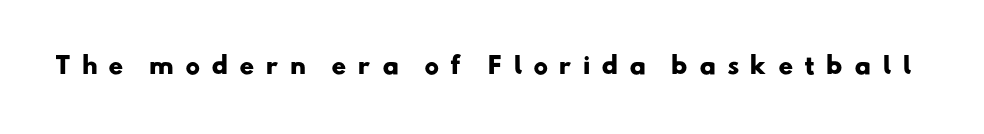
{"bold": "yes", "underline": "no", "letter_spacing": "wide", "letter_spacing_em": 0.47, "glyph_px": 23}
